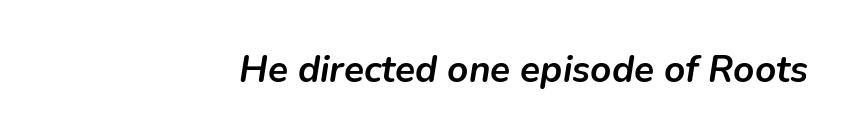
Q: Is the text bold? A: Yes.
Q: Is the text italic (slanted)? A: Yes, it leans right by about 9 degrees.
Q: Is the text underlined? A: No.
Q: How is the paragraph aligned? A: Right-aligned.
Q: Is the spacing between letters normal or unusually wide? A: Normal.
Q: Width (condensed, normal, or wide)? A: Normal.
Q: Stroke contrast? A: Low.
Q: x-height? A: Medium.
Q: Monospaced? A: No.
